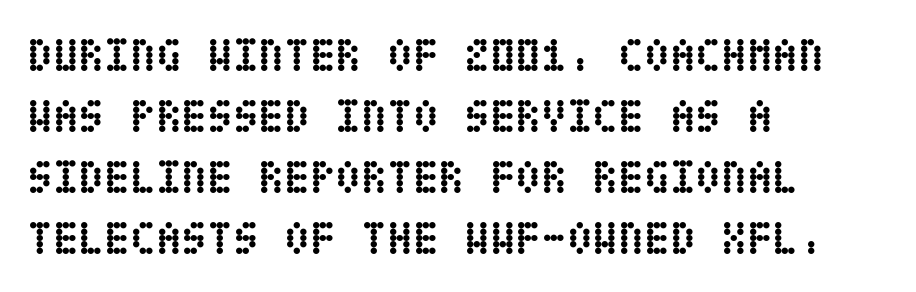
{"italic": "no", "bold": "yes", "weight": "semibold", "width": "condensed", "stroke_contrast": "low", "x_height": "large", "underline": "no", "align": "left", "line_spacing": "normal", "line_spacing_ratio": 1.3, "letter_spacing": "normal", "letter_spacing_em": 0.0, "glyph_px": 47}
